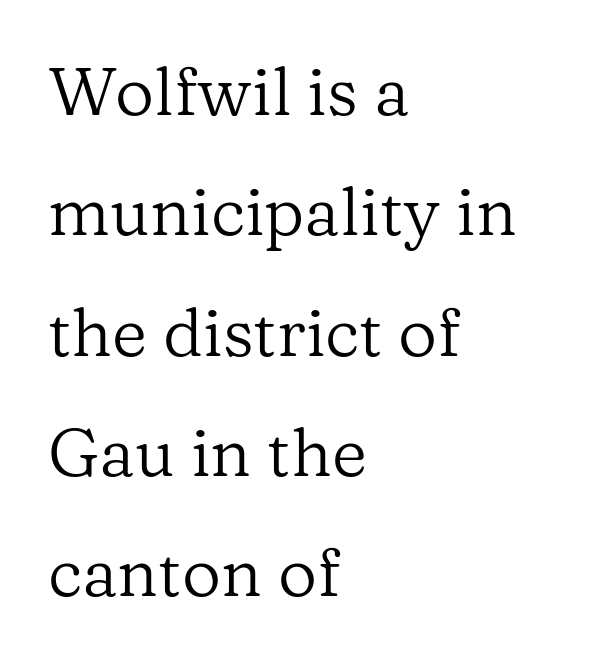
{"serif": "yes", "italic": "no", "bold": "no", "weight": "regular", "width": "normal", "stroke_contrast": "low", "x_height": "medium", "monospaced": "no", "underline": "no", "align": "left", "line_spacing_ratio": 1.77, "letter_spacing": "normal", "letter_spacing_em": 0.0, "glyph_px": 68}
